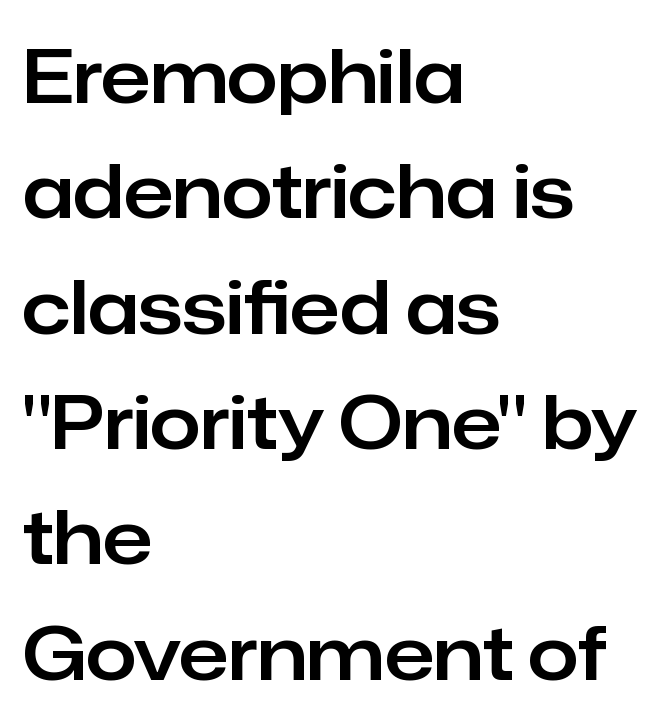
{"serif": "no", "italic": "no", "width": "normal", "stroke_contrast": "low", "x_height": "medium", "monospaced": "no", "underline": "no", "align": "left", "line_spacing": "normal", "line_spacing_ratio": 1.58, "letter_spacing": "normal", "letter_spacing_em": 0.0, "glyph_px": 73}
